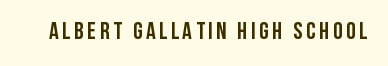
The image shows 24 px bold type, upright; set not underlined.
